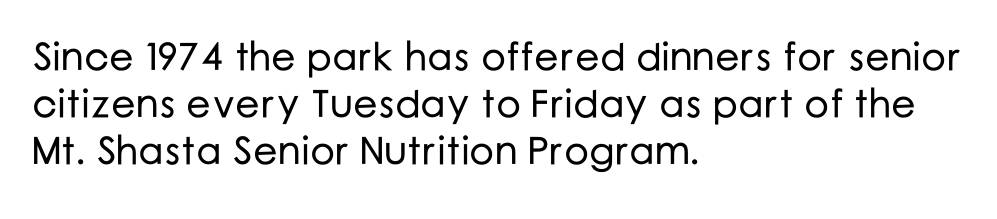
The image shows 39 px sans-serif type, upright; set left-aligned, line spacing 1.21x, normal letter spacing, not underlined; low stroke contrast and a medium x-height.
